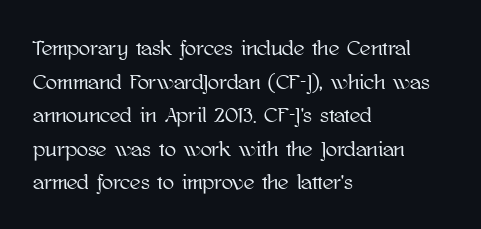
The image shows 21 px text type, upright; set left-aligned, normal line spacing (1.6x), normal letter spacing, not underlined.
